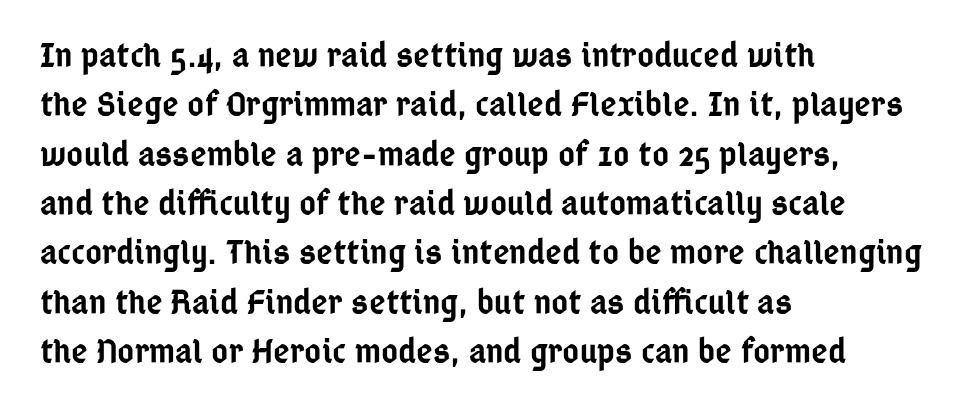
Q: Is the text bold? A: Semi-bold.
Q: Is the text italic (slanted)? A: No, it is upright.
Q: Is the typeface a serif or a sans-serif typeface? A: Sans-serif.
Q: Is the text underlined? A: No.
Q: How is the paragraph aligned? A: Left-aligned.
Q: Is the spacing between letters normal or unusually wide? A: Normal.
Q: Is the spacing between lines tight, normal or loose? A: Normal.
Q: Width (condensed, normal, or wide)? A: Condensed.
Q: Stroke contrast? A: Low.
Q: x-height? A: Medium.
Q: Monospaced? A: No.
